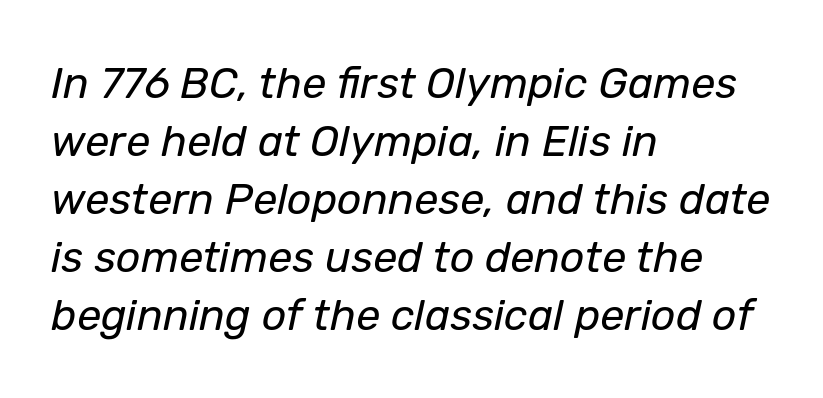
Q: Is the text bold? A: No.
Q: Is the text italic (slanted)? A: Yes, it leans right by about 12 degrees.
Q: Is the text underlined? A: No.
Q: How is the paragraph aligned? A: Left-aligned.
Q: Is the spacing between letters normal or unusually wide? A: Normal.
Q: Is the spacing between lines tight, normal or loose? A: Normal.
Q: Width (condensed, normal, or wide)? A: Normal.
Q: Stroke contrast? A: Low.
Q: x-height? A: Medium.
Q: Monospaced? A: No.
